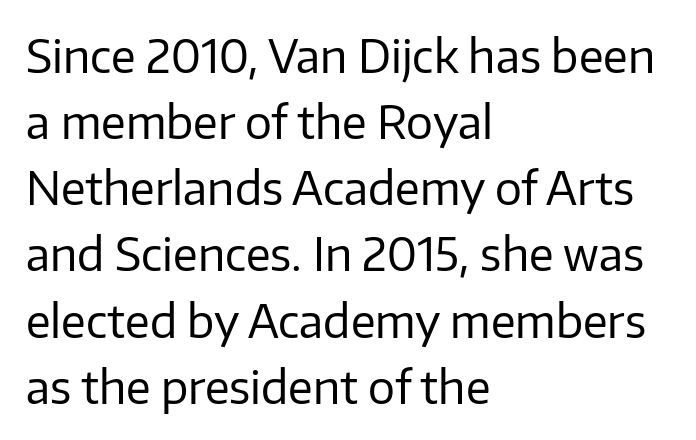
Q: Is the text bold? A: No.
Q: Is the text italic (slanted)? A: No, it is upright.
Q: Is the typeface a serif or a sans-serif typeface? A: Sans-serif.
Q: Is the text underlined? A: No.
Q: How is the paragraph aligned? A: Left-aligned.
Q: Is the spacing between letters normal or unusually wide? A: Normal.
Q: Is the spacing between lines tight, normal or loose? A: Normal.
Q: Width (condensed, normal, or wide)? A: Normal.
Q: Stroke contrast? A: Low.
Q: x-height? A: Medium.
Q: Monospaced? A: No.
